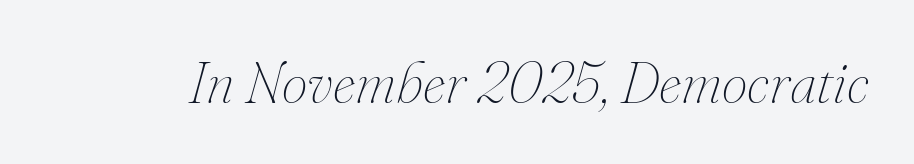
Q: Is the text bold? A: No.
Q: Is the text italic (slanted)? A: Yes, it leans right by about 16 degrees.
Q: Is the text underlined? A: No.
Q: Is the spacing between letters normal or unusually wide? A: Normal.
Q: Width (condensed, normal, or wide)? A: Normal.
Q: Stroke contrast? A: Medium.
Q: x-height? A: Small.
Q: Monospaced? A: No.
